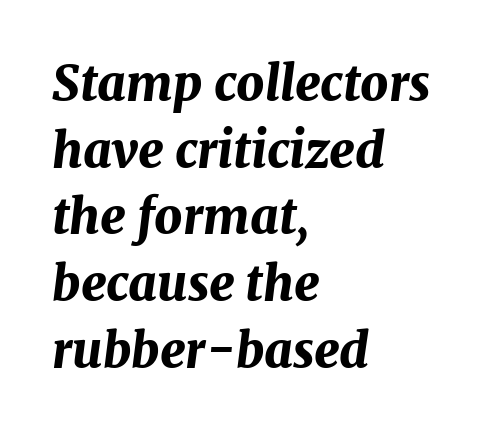
Q: Is the text bold? A: Yes.
Q: Is the text italic (slanted)? A: Yes, it leans right by about 7 degrees.
Q: Is the text underlined? A: No.
Q: How is the paragraph aligned? A: Left-aligned.
Q: Is the spacing between letters normal or unusually wide? A: Normal.
Q: Is the spacing between lines tight, normal or loose? A: Normal.
Q: Width (condensed, normal, or wide)? A: Normal.
Q: Stroke contrast? A: Medium.
Q: x-height? A: Medium.
Q: Monospaced? A: No.
